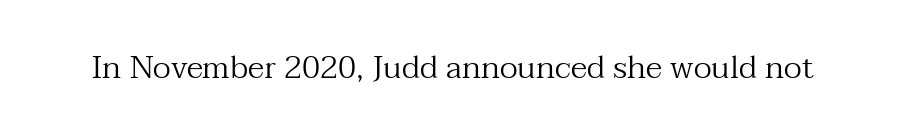
{"serif": "yes", "italic": "no", "bold": "no", "weight": "regular", "width": "normal", "stroke_contrast": "medium", "x_height": "medium", "monospaced": "no", "underline": "no", "letter_spacing": "normal", "letter_spacing_em": 0.0, "glyph_px": 32}
